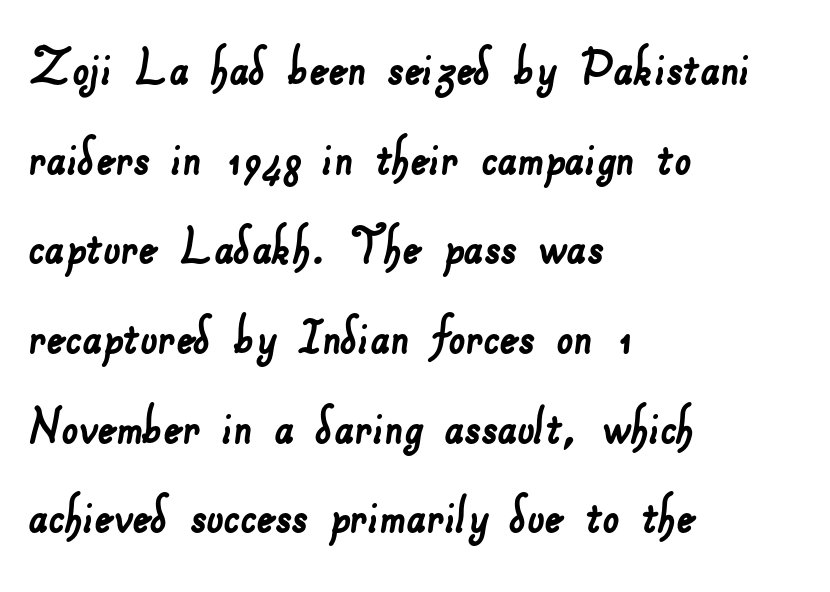
The image shows 59 px sans-serif type; set left-aligned, normal line spacing (1.52x), normal letter spacing, not underlined; low stroke contrast and a small x-height.
